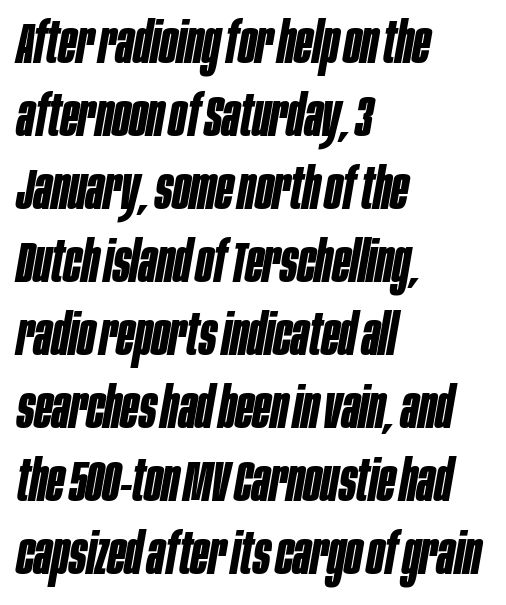
{"italic": "yes", "lean": "right", "slant_degrees": 10, "bold": "yes", "weight": "bold", "width": "condensed", "stroke_contrast": "low", "x_height": "large", "monospaced": "no", "underline": "no", "align": "left", "line_spacing": "normal", "line_spacing_ratio": 1.28, "letter_spacing": "normal", "letter_spacing_em": 0.0, "glyph_px": 57}
